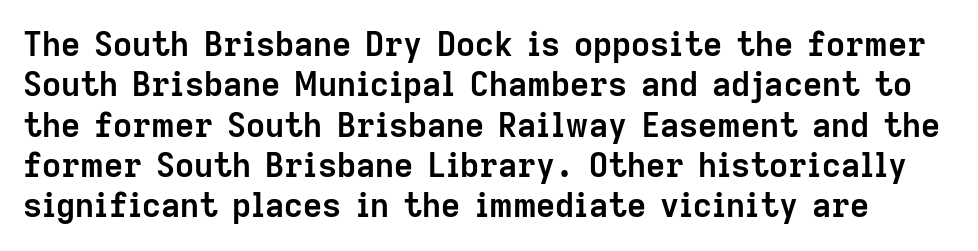
Q: Is the text bold? A: Yes.
Q: Is the text italic (slanted)? A: No, it is upright.
Q: Is the typeface a serif or a sans-serif typeface? A: Sans-serif.
Q: Is the text underlined? A: No.
Q: Is the spacing between letters normal or unusually wide? A: Normal.
Q: Width (condensed, normal, or wide)? A: Normal.
Q: Stroke contrast? A: Low.
Q: x-height? A: Medium.
Q: Monospaced? A: No.
